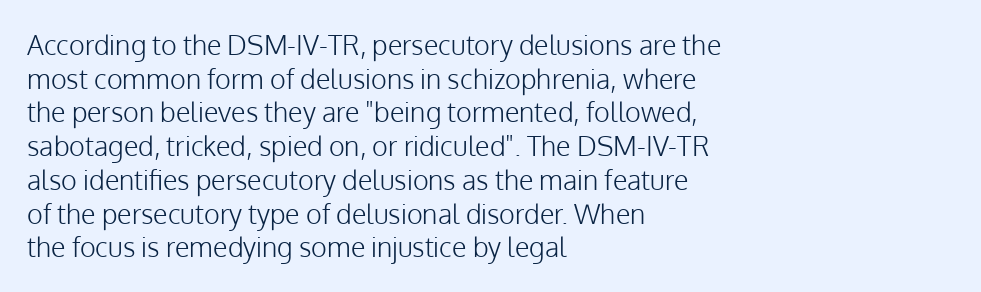
Q: Is the text bold? A: No.
Q: Is the text italic (slanted)? A: No, it is upright.
Q: Is the text underlined? A: No.
Q: How is the paragraph aligned? A: Left-aligned.
Q: Is the spacing between letters normal or unusually wide? A: Normal.
Q: Is the spacing between lines tight, normal or loose? A: Normal.
